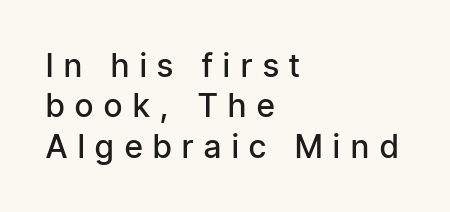
The image shows 32 px semibold, condensed sans-serif type, upright; set left-aligned, normal line spacing (1.26x), unusually wide letter spacing (+0.34 em), not underlined; low stroke contrast and a medium x-height.
